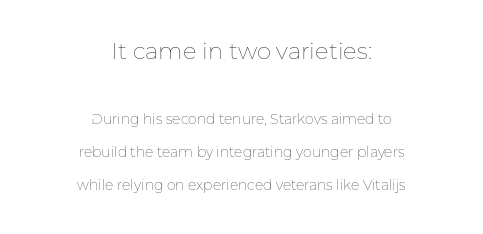
{"italic": "no", "bold": "no", "underline": "no", "align": "center", "line_spacing": "loose", "line_spacing_ratio": 2.34, "letter_spacing": "normal", "letter_spacing_em": 0.0, "larger_block": "first", "size_ratio": 1.64, "glyph_px": 23}
